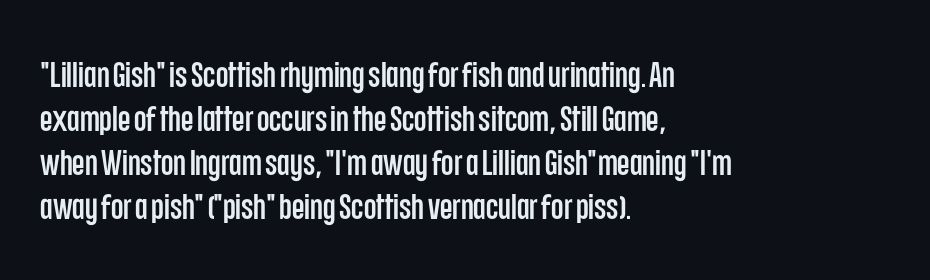
The image shows 36 px condensed sans-serif type, upright; set left-aligned, line spacing 1.22x, normal letter spacing, not underlined; low stroke contrast and a large x-height.
